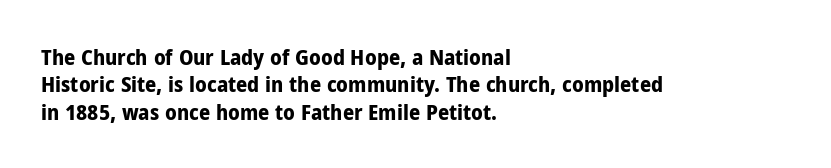
Q: Is the text bold? A: Yes.
Q: Is the text italic (slanted)? A: No, it is upright.
Q: Is the text underlined? A: No.
Q: How is the paragraph aligned? A: Left-aligned.
Q: Is the spacing between letters normal or unusually wide? A: Normal.
